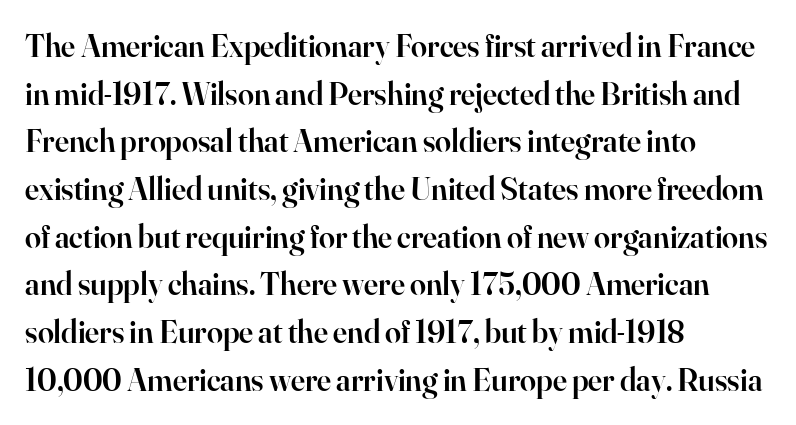
The image shows 32 px semibold serif type, upright; set left-aligned, normal line spacing (1.49x), normal letter spacing, not underlined; high stroke contrast and a small x-height.
